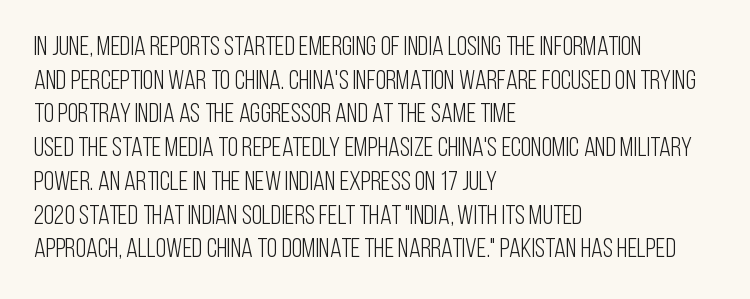
Q: Is the text bold? A: No.
Q: Is the text italic (slanted)? A: No, it is upright.
Q: Is the text underlined? A: No.
Q: How is the paragraph aligned? A: Left-aligned.
Q: Is the spacing between letters normal or unusually wide? A: Normal.
Q: Is the spacing between lines tight, normal or loose? A: Normal.
